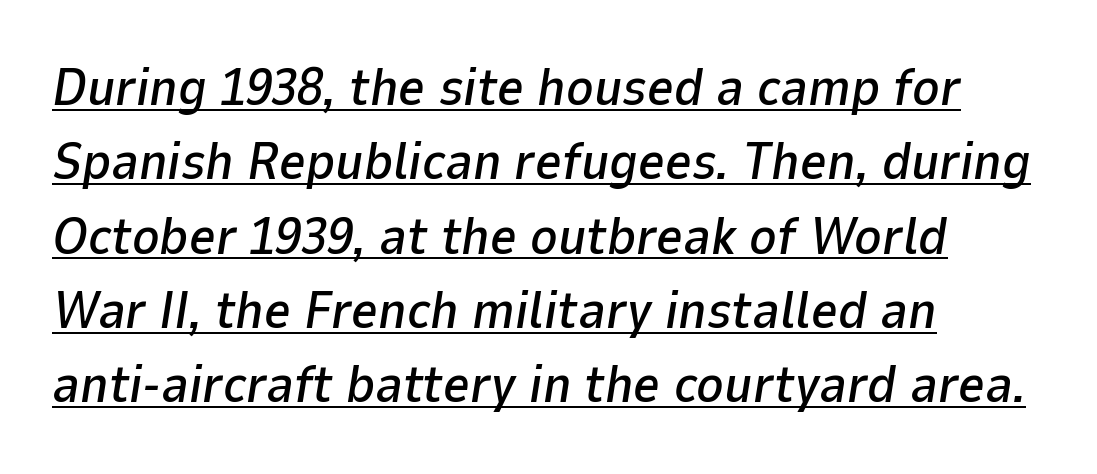
Slant detected: the letters are inclined. A typesetter would call this zero additional tracking. Varying glyph widths throughout — classic text-font behaviour. The glyphs are accompanied by a horizontal stroke just below them.
